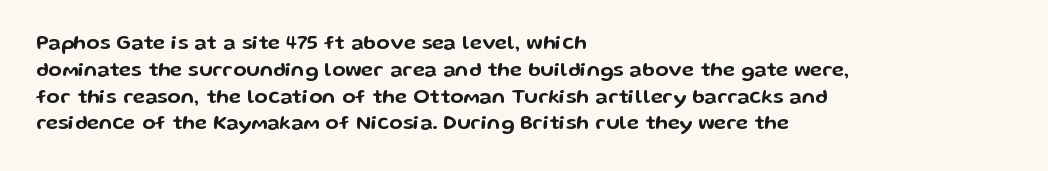
{"italic": "no", "underline": "no", "align": "left", "line_spacing": "normal", "line_spacing_ratio": 1.34, "letter_spacing": "normal", "letter_spacing_em": 0.0, "glyph_px": 20}
